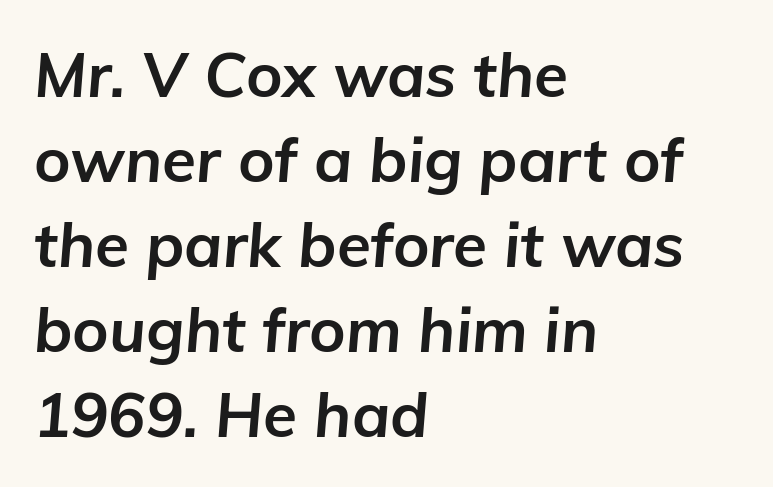
Q: Is the text bold? A: Yes.
Q: Is the text italic (slanted)? A: Yes, it leans right by about 5 degrees.
Q: Is the text underlined? A: No.
Q: How is the paragraph aligned? A: Left-aligned.
Q: Is the spacing between letters normal or unusually wide? A: Normal.
Q: Is the spacing between lines tight, normal or loose? A: Normal.
Q: Width (condensed, normal, or wide)? A: Normal.
Q: Stroke contrast? A: Low.
Q: x-height? A: Medium.
Q: Monospaced? A: No.
